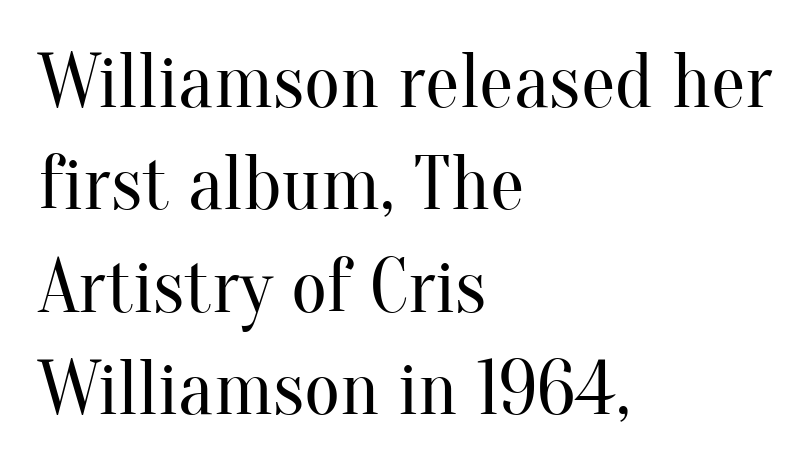
Q: Is the text bold? A: No.
Q: Is the text italic (slanted)? A: No, it is upright.
Q: Is the typeface a serif or a sans-serif typeface? A: Serif.
Q: Is the text underlined? A: No.
Q: How is the paragraph aligned? A: Left-aligned.
Q: Is the spacing between letters normal or unusually wide? A: Normal.
Q: Is the spacing between lines tight, normal or loose? A: Normal.
Q: Width (condensed, normal, or wide)? A: Normal.
Q: Stroke contrast? A: Medium.
Q: x-height? A: Small.
Q: Monospaced? A: No.
